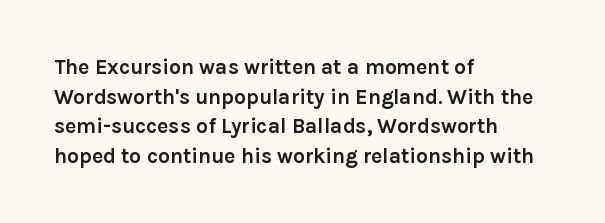
{"italic": "no", "bold": "yes", "underline": "no", "align": "left", "line_spacing": "normal", "line_spacing_ratio": 1.41, "letter_spacing": "normal", "letter_spacing_em": 0.0, "glyph_px": 21}
